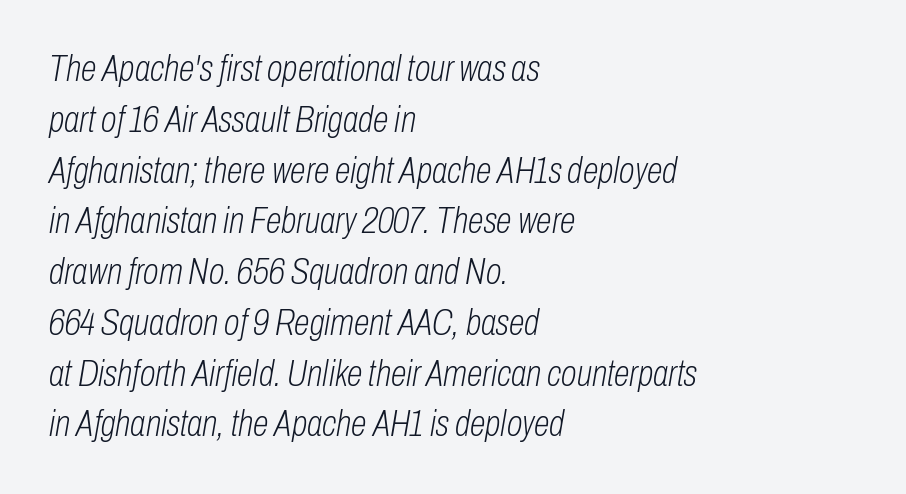
{"italic": "yes", "lean": "right", "slant_degrees": 10, "bold": "no", "weight": "light", "width": "condensed", "stroke_contrast": "low", "x_height": "medium", "monospaced": "no", "underline": "no", "align": "left", "line_spacing": "normal", "line_spacing_ratio": 1.41, "letter_spacing": "normal", "letter_spacing_em": 0.0, "glyph_px": 36}
